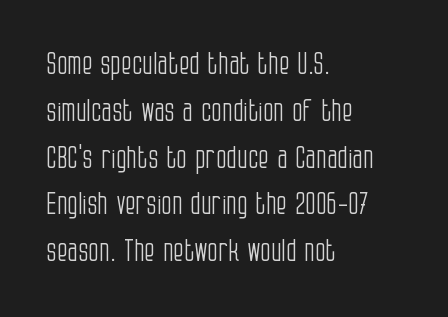
Q: Is the text bold? A: No.
Q: Is the text italic (slanted)? A: No, it is upright.
Q: Is the typeface a serif or a sans-serif typeface? A: Sans-serif.
Q: Is the text underlined? A: No.
Q: How is the paragraph aligned? A: Left-aligned.
Q: Is the spacing between letters normal or unusually wide? A: Normal.
Q: Is the spacing between lines tight, normal or loose? A: Normal.
Q: Width (condensed, normal, or wide)? A: Condensed.
Q: Stroke contrast? A: Low.
Q: x-height? A: Large.
Q: Monospaced? A: No.
